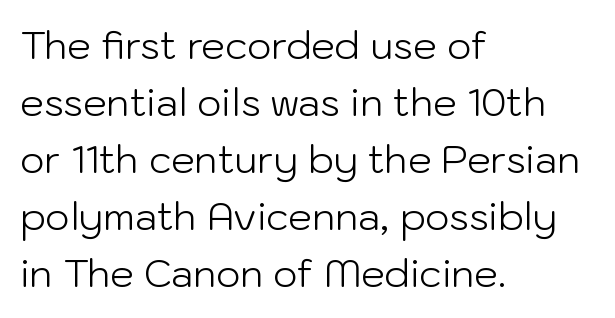
The image shows 38 px light sans-serif type, upright; set left-aligned, normal line spacing (1.5x), normal letter spacing, not underlined; low stroke contrast and a medium x-height.
